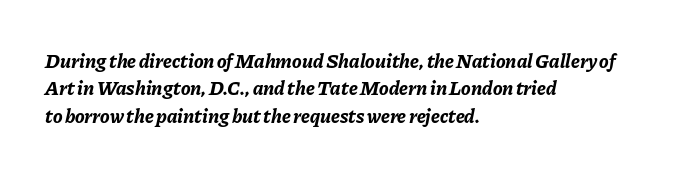
The image shows 20 px bold type, italic (leaning right); set left-aligned, normal line spacing (1.37x), normal letter spacing, not underlined.
